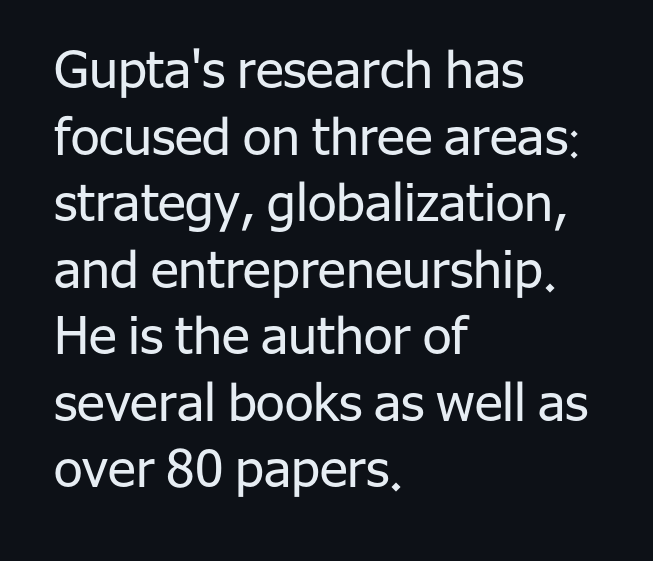
{"serif": "no", "italic": "no", "bold": "no", "weight": "regular", "width": "normal", "stroke_contrast": "low", "x_height": "medium", "monospaced": "no", "underline": "no", "align": "left", "line_spacing": "normal", "line_spacing_ratio": 1.28, "letter_spacing": "normal", "letter_spacing_em": 0.0, "glyph_px": 52}
